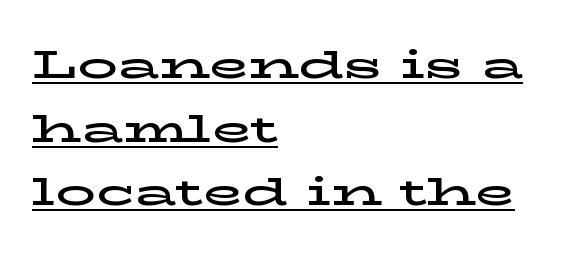
The lettering is marked with a stroke running underneath it. The type family on display is of the serif kind. Nothing unusual about the tracking: characters are spaced as the font intends. A typesetter would mark this as roman, not italic. Each letter keeps its own natural width here, so spacing adapts to shape.
